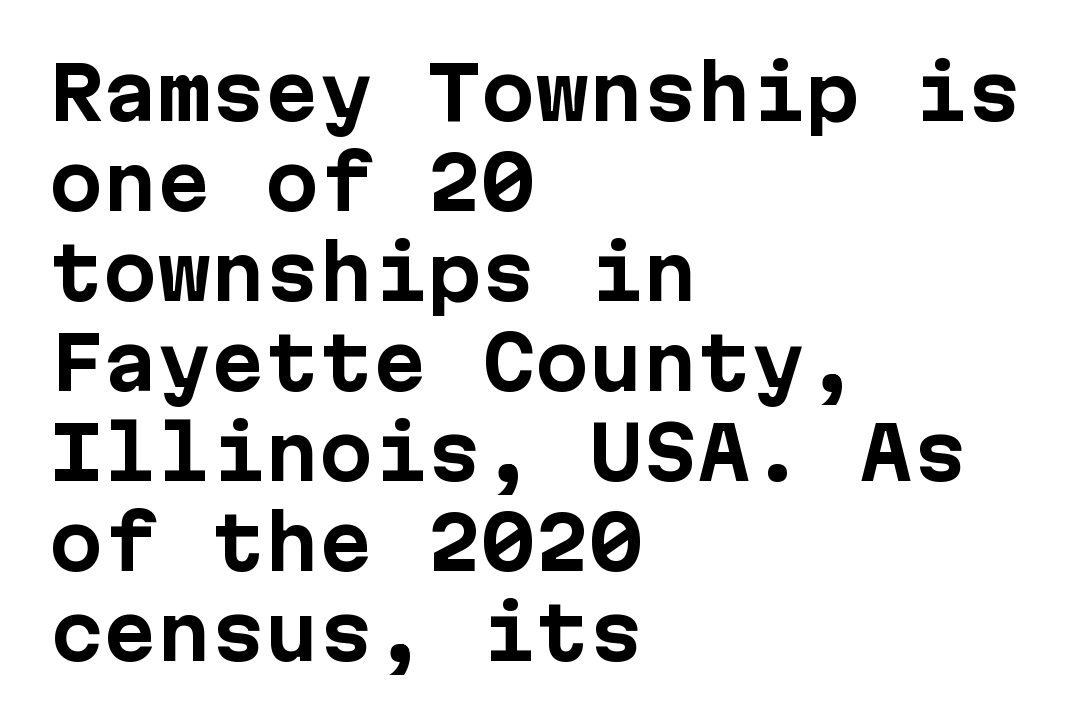
The image shows 72 px bold sans-serif type, upright; set left-aligned, normal line spacing (1.25x), normal letter spacing, not underlined; low stroke contrast and a medium x-height.
